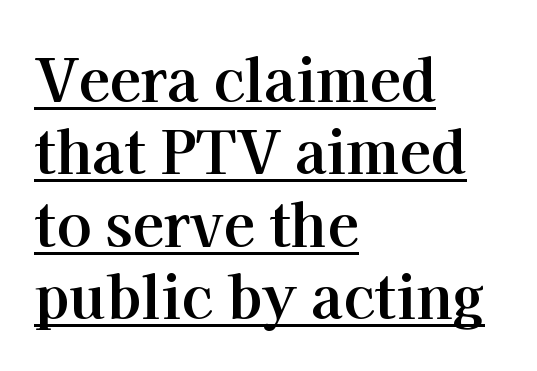
{"serif": "yes", "italic": "no", "bold": "yes", "weight": "bold", "width": "normal", "stroke_contrast": "high", "x_height": "medium", "monospaced": "no", "underline": "yes", "align": "left", "line_spacing": "normal", "line_spacing_ratio": 1.25, "letter_spacing": "normal", "letter_spacing_em": 0.0, "glyph_px": 58}
